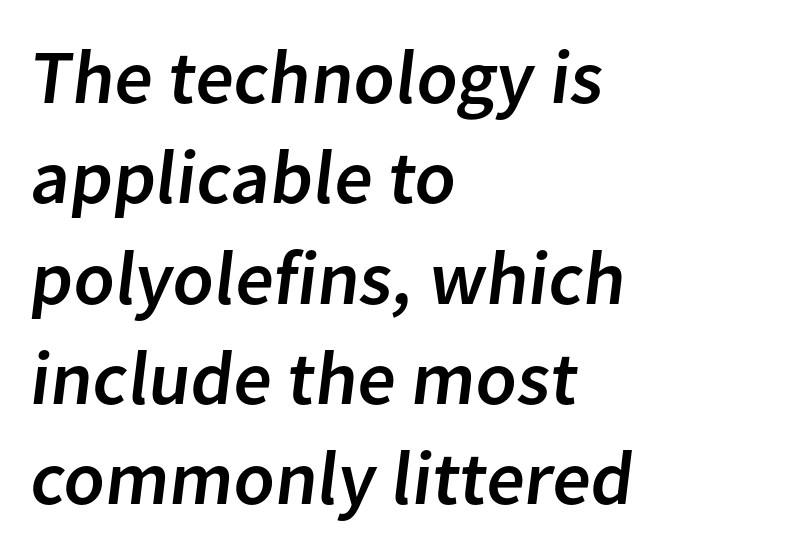
{"serif": "no", "width": "normal", "stroke_contrast": "low", "x_height": "medium", "monospaced": "no", "underline": "no", "align": "left", "line_spacing": "normal", "line_spacing_ratio": 1.32, "letter_spacing": "normal", "letter_spacing_em": 0.0, "glyph_px": 76}
